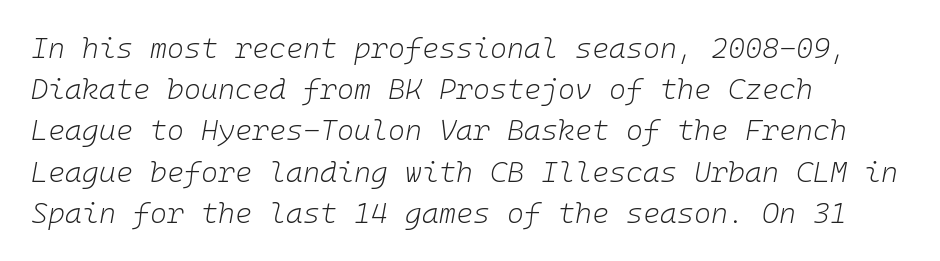
The face looks like a standard text weight, possibly lighter. Regular leading. The gaps between neighbouring characters are ordinary and unremarkable. No word sits above an underline. The lines in this sample share a left origin and differ only in where they stop. Note the uniform advance width — an 'i' takes as much space as an 'm'.
